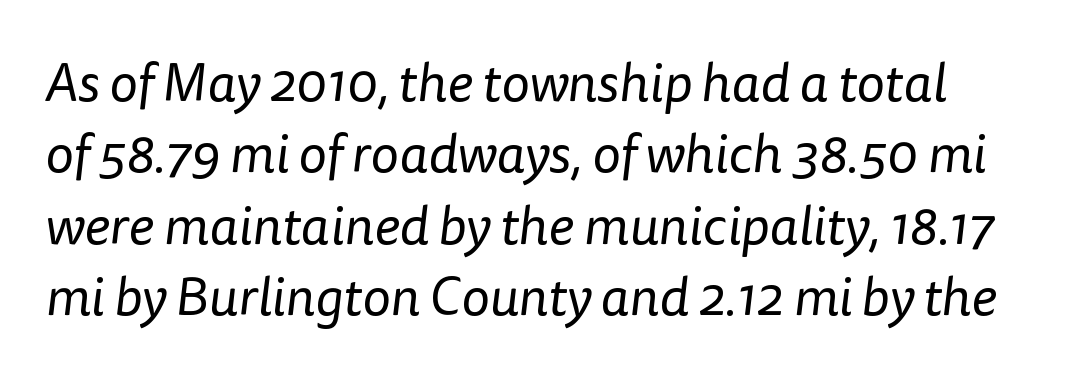
The image shows 54 px regular-weight sans-serif type; set normal line spacing (1.32x), normal letter spacing, not underlined; low stroke contrast and a medium x-height.
